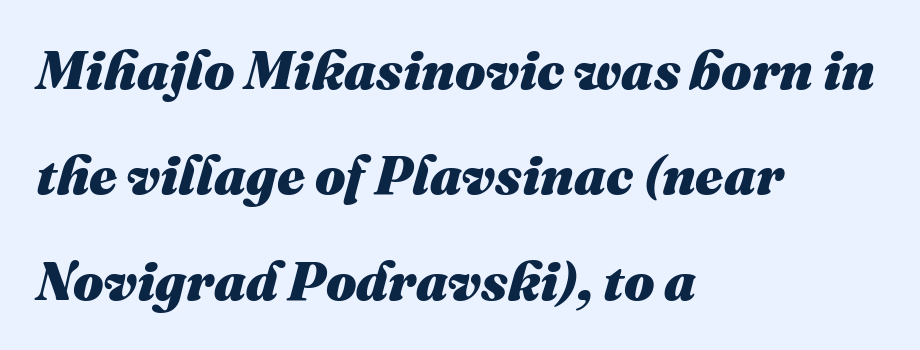
{"italic": "yes", "lean": "right", "slant_degrees": 16, "bold": "yes", "weight": "heavy", "width": "normal", "stroke_contrast": "medium", "x_height": "medium", "monospaced": "no", "underline": "no", "align": "left", "line_spacing": "loose", "line_spacing_ratio": 1.95, "letter_spacing": "normal", "letter_spacing_em": 0.0, "glyph_px": 54}
